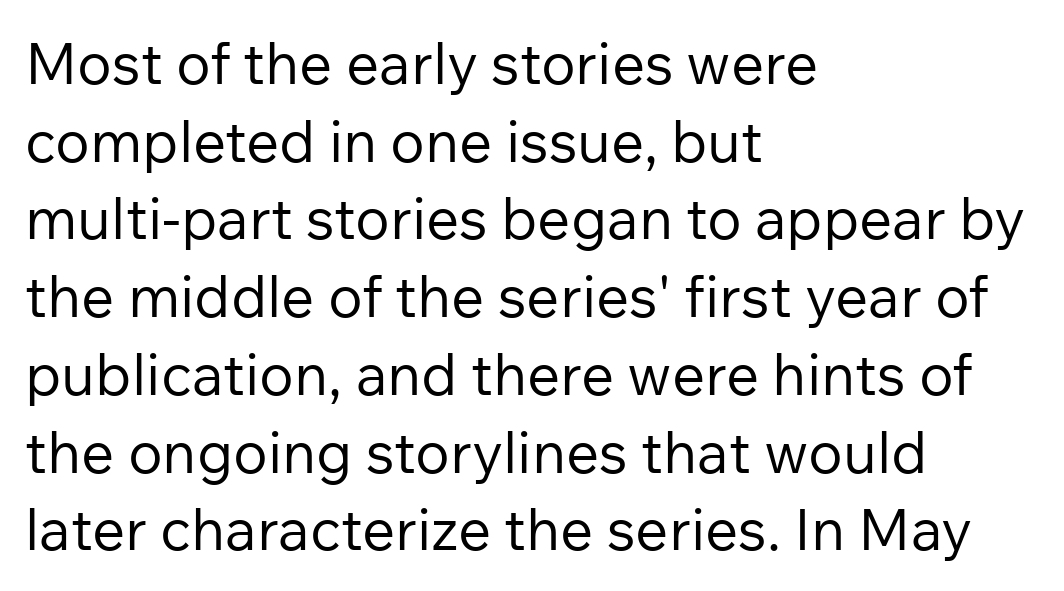
Q: Is the text bold? A: No.
Q: Is the text italic (slanted)? A: No, it is upright.
Q: Is the typeface a serif or a sans-serif typeface? A: Sans-serif.
Q: Is the text underlined? A: No.
Q: How is the paragraph aligned? A: Left-aligned.
Q: Is the spacing between letters normal or unusually wide? A: Normal.
Q: Is the spacing between lines tight, normal or loose? A: Normal.
Q: Width (condensed, normal, or wide)? A: Normal.
Q: Stroke contrast? A: Low.
Q: x-height? A: Medium.
Q: Monospaced? A: No.
